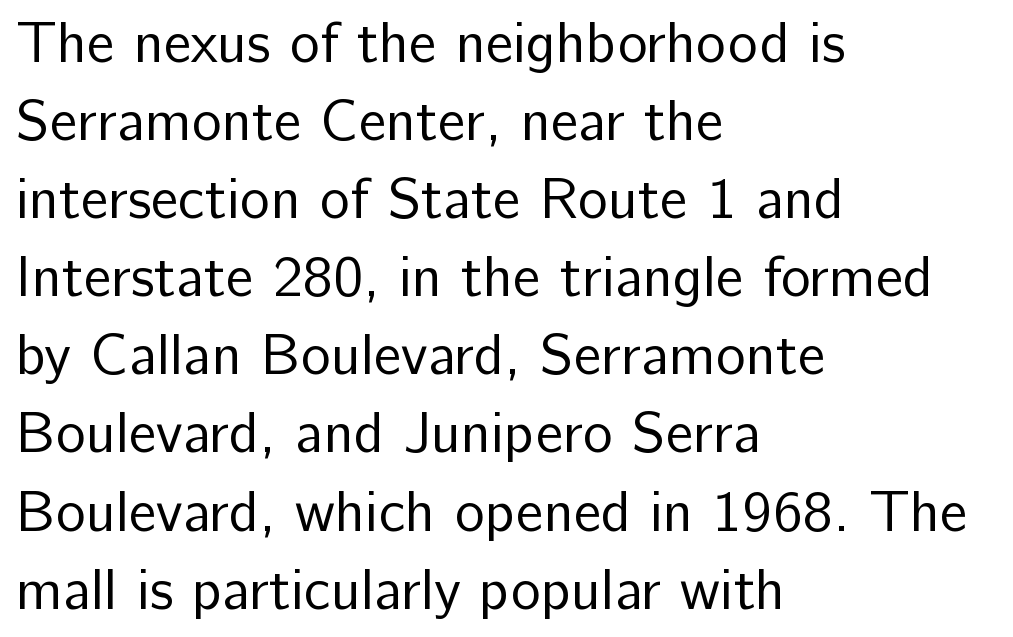
Q: Is the text bold? A: No.
Q: Is the text italic (slanted)? A: No, it is upright.
Q: Is the typeface a serif or a sans-serif typeface? A: Sans-serif.
Q: Is the text underlined? A: No.
Q: How is the paragraph aligned? A: Left-aligned.
Q: Is the spacing between letters normal or unusually wide? A: Normal.
Q: Is the spacing between lines tight, normal or loose? A: Normal.
Q: Width (condensed, normal, or wide)? A: Normal.
Q: Stroke contrast? A: Low.
Q: x-height? A: Medium.
Q: Monospaced? A: No.
